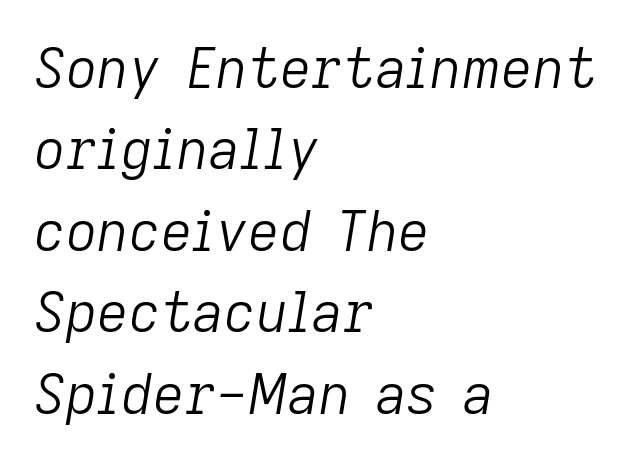
Q: Is the text bold? A: No.
Q: Is the text italic (slanted)? A: Yes, it leans right by about 9 degrees.
Q: Is the text underlined? A: No.
Q: How is the paragraph aligned? A: Left-aligned.
Q: Is the spacing between letters normal or unusually wide? A: Normal.
Q: Is the spacing between lines tight, normal or loose? A: Normal.
Q: Width (condensed, normal, or wide)? A: Normal.
Q: Stroke contrast? A: Low.
Q: x-height? A: Medium.
Q: Monospaced? A: No.
